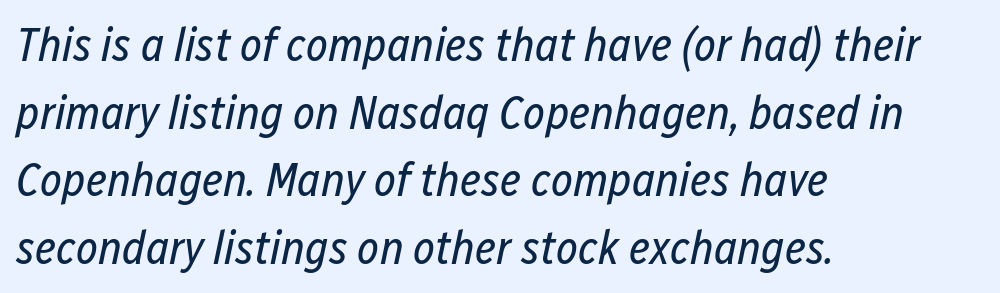
Leading: standard. Glance below the letters and you will spot only blank space. The weight tops out at a normal text grade. The lettering tilts uniformly, giving the passage an italic look.
